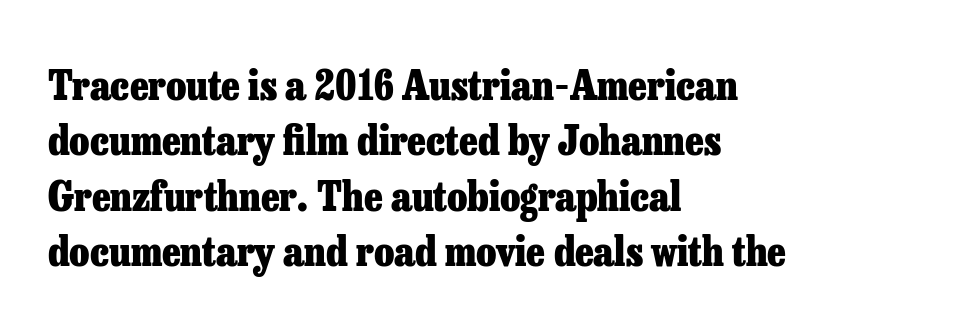
Q: Is the text bold? A: Yes.
Q: Is the text italic (slanted)? A: No, it is upright.
Q: Is the typeface a serif or a sans-serif typeface? A: Serif.
Q: Is the text underlined? A: No.
Q: How is the paragraph aligned? A: Left-aligned.
Q: Is the spacing between letters normal or unusually wide? A: Normal.
Q: Is the spacing between lines tight, normal or loose? A: Normal.
Q: Width (condensed, normal, or wide)? A: Normal.
Q: Stroke contrast? A: Low.
Q: x-height? A: Medium.
Q: Monospaced? A: No.
